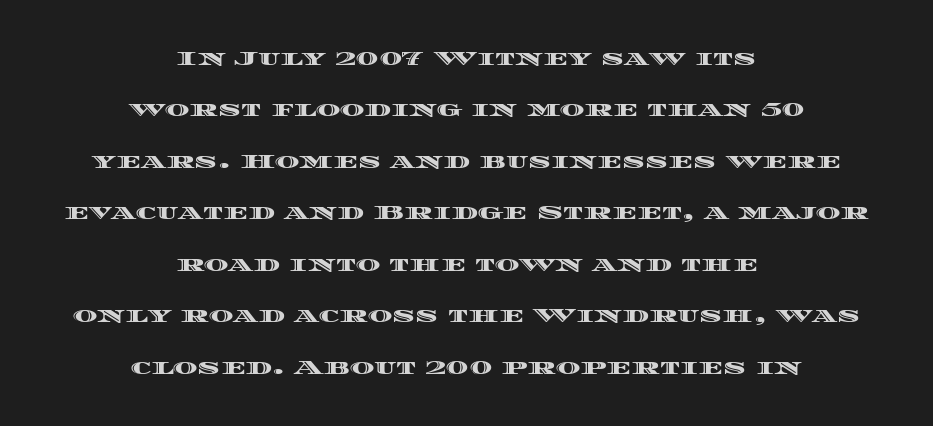
The vertical gap from one line to the next is large. You can tell it's not italic because the verticals are truly vertical. Here the glyphs are tracked normally, forming tight word shapes. Descender tails drop into unmarked territory. This rendering uses center alignment, leaving both contours irregular but symmetric.
